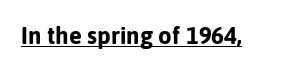
{"italic": "no", "bold": "yes", "underline": "yes", "letter_spacing": "normal", "letter_spacing_em": 0.0, "glyph_px": 24}
